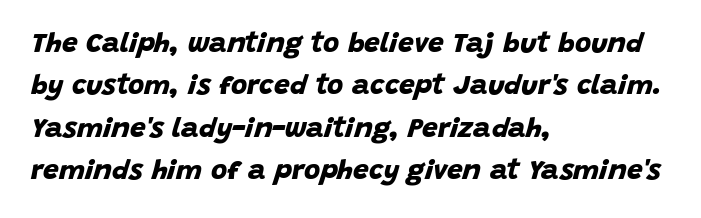
Q: Is the text bold? A: Yes.
Q: Is the typeface a serif or a sans-serif typeface? A: Sans-serif.
Q: Is the text underlined? A: No.
Q: How is the paragraph aligned? A: Left-aligned.
Q: Is the spacing between letters normal or unusually wide? A: Normal.
Q: Is the spacing between lines tight, normal or loose? A: Normal.
Q: Width (condensed, normal, or wide)? A: Normal.
Q: Stroke contrast? A: Low.
Q: x-height? A: Large.
Q: Monospaced? A: No.
